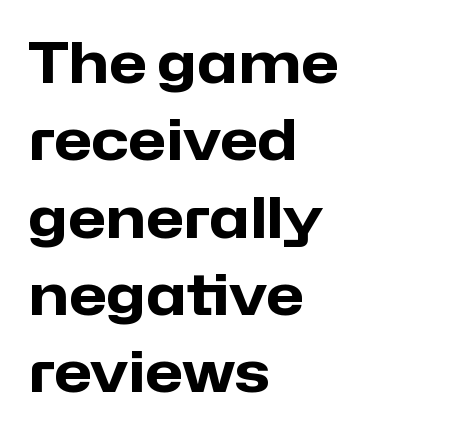
{"serif": "no", "italic": "no", "bold": "yes", "weight": "heavy", "width": "normal", "stroke_contrast": "low", "x_height": "medium", "monospaced": "no", "underline": "no", "align": "left", "line_spacing": "normal", "line_spacing_ratio": 1.38, "letter_spacing": "normal", "letter_spacing_em": 0.0, "glyph_px": 56}
